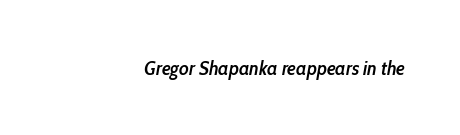
{"italic": "yes", "lean": "right", "slant_degrees": 10, "bold": "semi", "underline": "no", "align": "right", "letter_spacing": "normal", "letter_spacing_em": 0.0, "glyph_px": 20}
